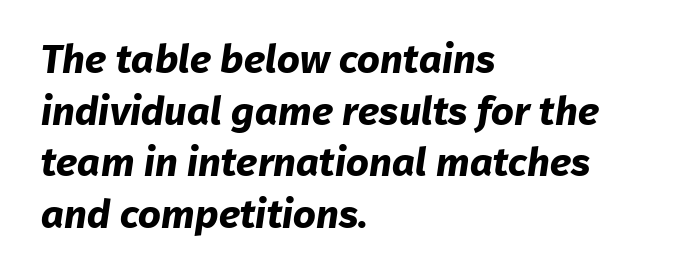
Summary of vertical rhythm: regular, with standard interline spacing. The strip under each line holds only bare page. The rendering uses natural spacing where letterforms have individual widths. The setting favours the left margin, as ordinary paragraphs usually do. The gaps between neighbouring characters are ordinary and unremarkable.
